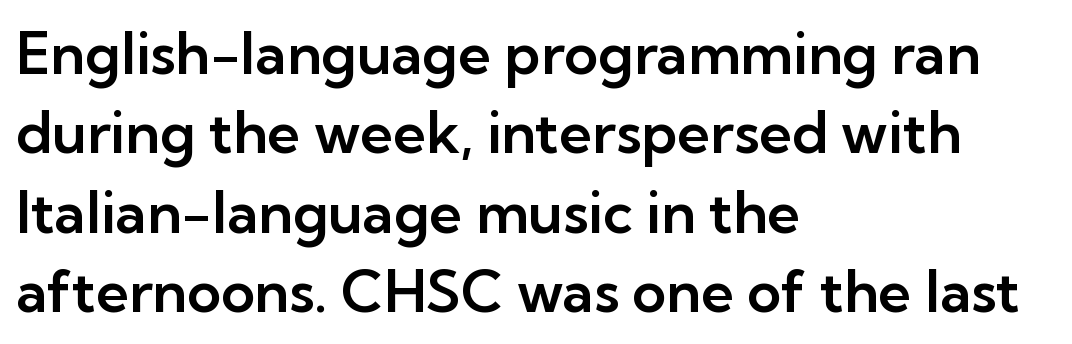
The image shows 58 px sans-serif type, upright; set left-aligned, normal line spacing (1.37x), normal letter spacing, not underlined; low stroke contrast and a medium x-height.
